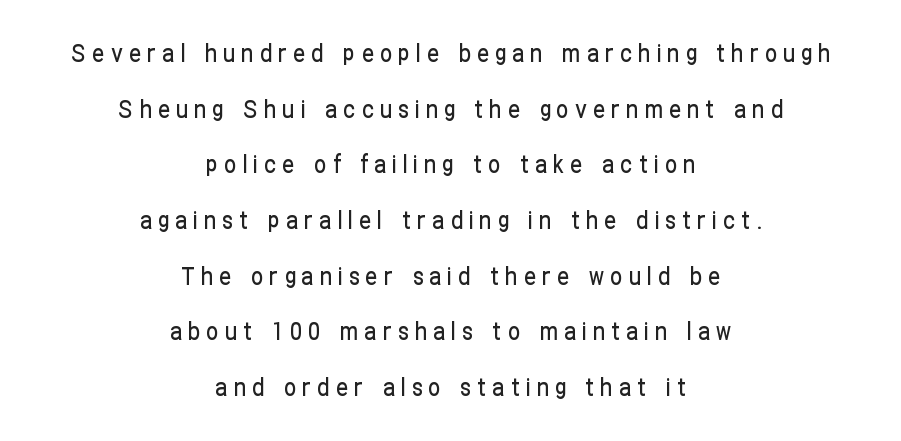
Between one letter and the next there's a generous, obvious gap. Posture: vertical. Lines of text with bare space underneath. Visually the block forms a symmetrical silhouette, jagged on both flanks. Successive baselines arrive slowly, with a big drop between each.
